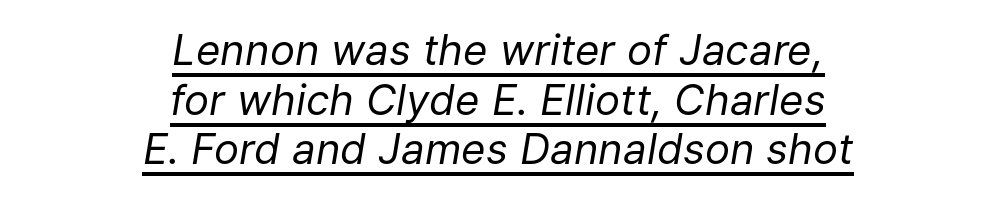
Glance below the letters and you will spot a drawn line. Each letter keeps its own natural width here, so spacing adapts to shape. It's the slanting kind of type. Ink coverage per letter is moderate at most. The gaps between neighbouring characters are ordinary and unremarkable. The passage is arranged like a title page — every line centered.
